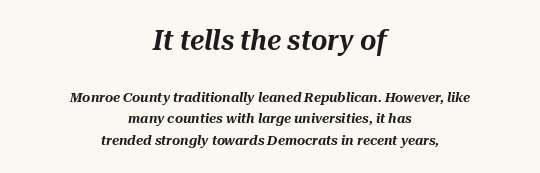
{"italic": "yes", "lean": "right", "slant_degrees": 10, "width": "normal", "stroke_contrast": "medium", "x_height": "medium", "monospaced": "no", "underline": "no", "align": "center", "line_spacing": "normal", "line_spacing_ratio": 1.52, "letter_spacing": "normal", "letter_spacing_em": 0.0, "larger_block": "first", "size_ratio": 2.0, "glyph_px": 28}
